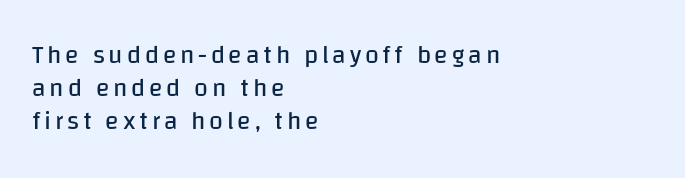
Q: Is the text bold? A: No.
Q: Is the text italic (slanted)? A: No, it is upright.
Q: Is the text underlined? A: No.
Q: How is the paragraph aligned? A: Left-aligned.
Q: Is the spacing between lines tight, normal or loose? A: Normal.
